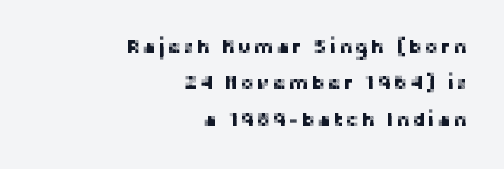
Q: Is the text italic (slanted)? A: No, it is upright.
Q: Is the text underlined? A: No.
Q: How is the paragraph aligned? A: Right-aligned.
